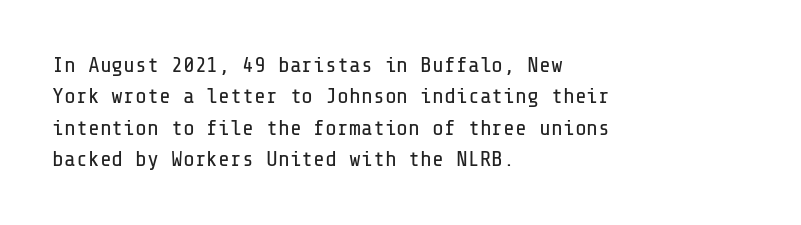
The line-height multiplier appears to be the usual default. The ragged edge is on the right, which tells us the setting is flush left. A typesetter would mark this as roman, not italic. This sample uses plain, unmodified letter spacing. No letter is thick-stroked: the sample isn't bold.
